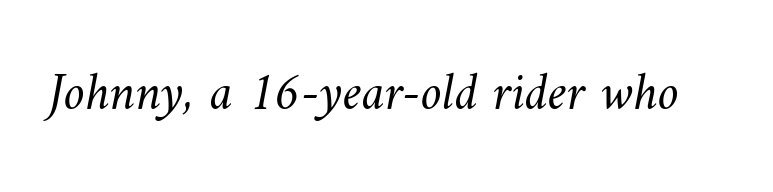
The image shows 53 px light type; set normal letter spacing, not underlined; medium stroke contrast and a small x-height.
